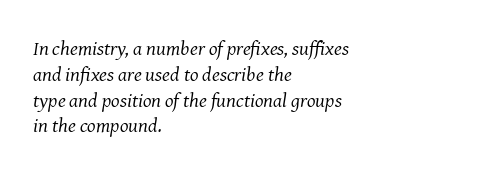
The image shows 20 px text type, italic (leaning right); set left-aligned, normal line spacing (1.29x), normal letter spacing, not underlined.
